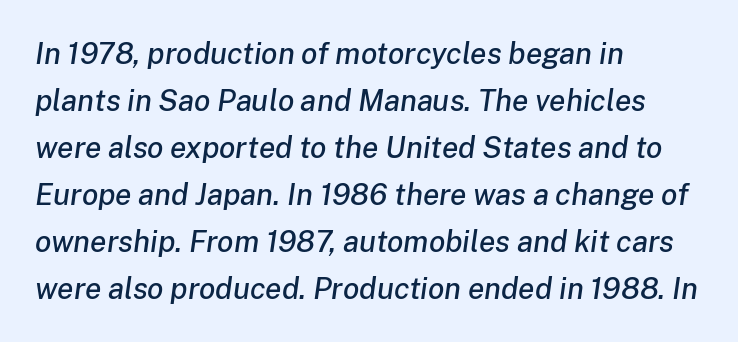
Q: Is the text italic (slanted)? A: Yes, it leans right by about 8 degrees.
Q: Is the text underlined? A: No.
Q: How is the paragraph aligned? A: Left-aligned.
Q: Is the spacing between letters normal or unusually wide? A: Normal.
Q: Is the spacing between lines tight, normal or loose? A: Normal.
Q: Width (condensed, normal, or wide)? A: Normal.
Q: Stroke contrast? A: Low.
Q: x-height? A: Medium.
Q: Monospaced? A: No.
